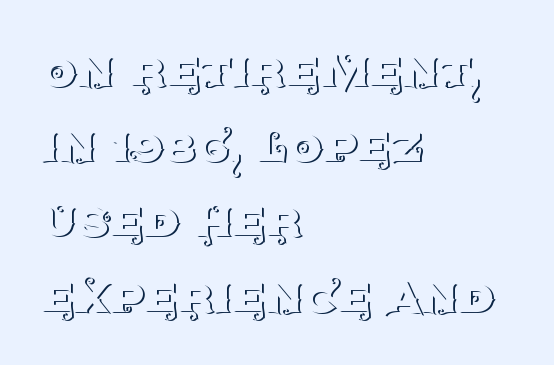
You could not count columns in this text — the font is proportionally spaced. A typesetter would mark this as roman, not italic. To sum up the face: it has serifs. Nothing heavy about these letters — not bold at all. Reading down the column, the eye jumps a familiar distance to each next line.
